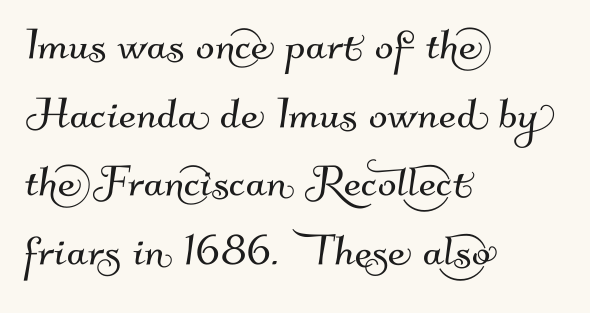
Q: Is the typeface a serif or a sans-serif typeface? A: Sans-serif.
Q: Is the text underlined? A: No.
Q: How is the paragraph aligned? A: Left-aligned.
Q: Is the spacing between letters normal or unusually wide? A: Normal.
Q: Is the spacing between lines tight, normal or loose? A: Normal.
Q: Width (condensed, normal, or wide)? A: Normal.
Q: Stroke contrast? A: Medium.
Q: x-height? A: Small.
Q: Monospaced? A: No.
